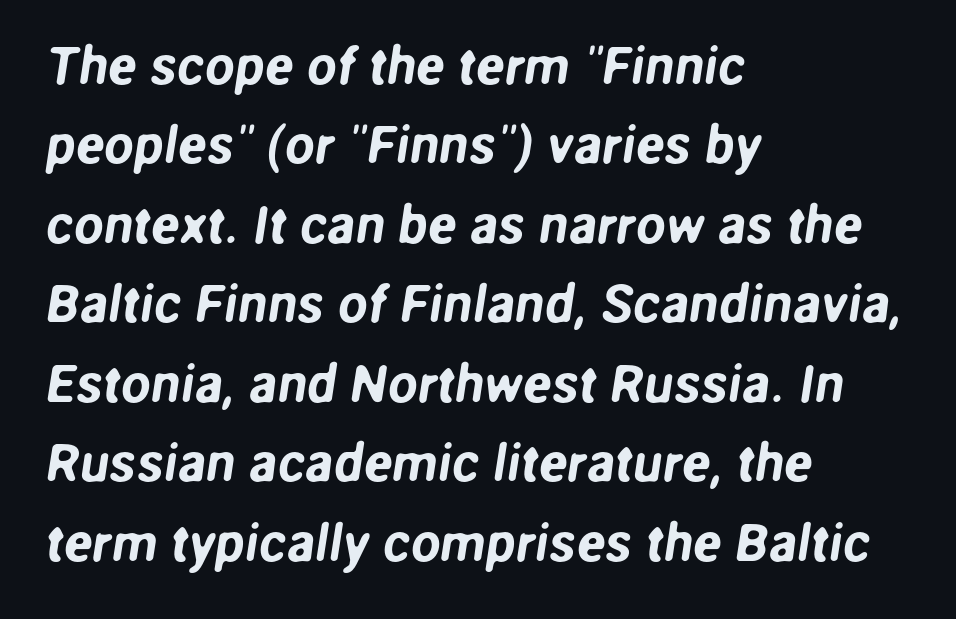
Q: Is the typeface a serif or a sans-serif typeface? A: Sans-serif.
Q: Is the text underlined? A: No.
Q: How is the paragraph aligned? A: Left-aligned.
Q: Is the spacing between letters normal or unusually wide? A: Normal.
Q: Is the spacing between lines tight, normal or loose? A: Normal.
Q: Width (condensed, normal, or wide)? A: Normal.
Q: Stroke contrast? A: Low.
Q: x-height? A: Medium.
Q: Monospaced? A: No.
